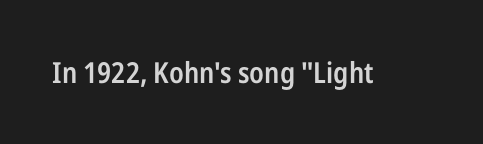
{"serif": "no", "italic": "no", "bold": "semi", "weight": "semibold", "width": "condensed", "stroke_contrast": "low", "x_height": "medium", "monospaced": "no", "underline": "no", "letter_spacing": "normal", "letter_spacing_em": 0.0, "glyph_px": 29}
